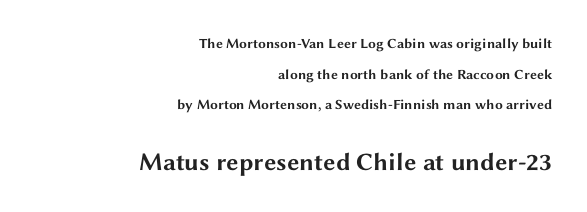
The face used here appears at its bigger size in the lower chunk. Every row of glyphs terminates at an identical x-position on the right. The letters are bold, with thick, heavy strokes. Style check: upright.
